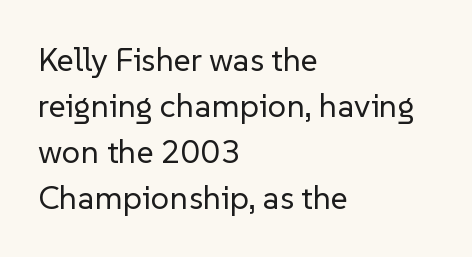
The image shows 33 px regular-weight sans-serif type, upright; set left-aligned, normal line spacing (1.39x), normal letter spacing, not underlined; low stroke contrast and a medium x-height.
